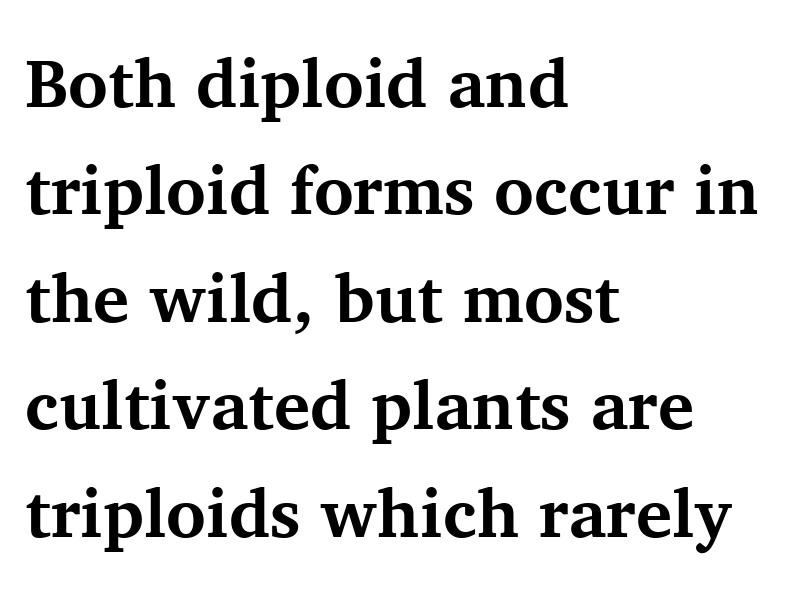
{"serif": "yes", "italic": "no", "bold": "yes", "weight": "bold", "width": "normal", "stroke_contrast": "medium", "x_height": "medium", "monospaced": "no", "underline": "no", "align": "left", "line_spacing": "normal", "line_spacing_ratio": 1.58, "letter_spacing": "normal", "letter_spacing_em": 0.0, "glyph_px": 68}
